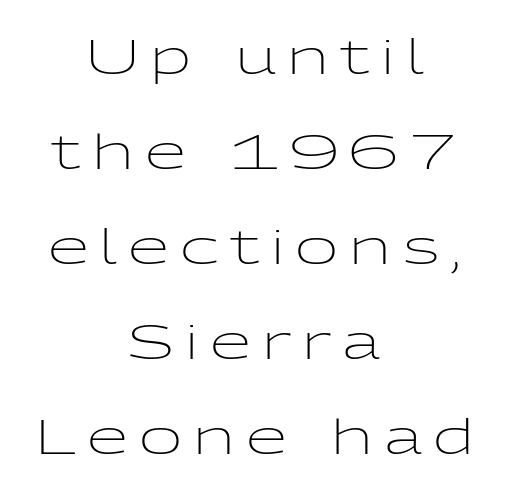
Regarding serifs, this sample does without them. The compositor balanced each line on the midline. Letter spacing: wide. Varying glyph widths throughout — classic text-font behaviour. Honestly, there is no underline to notice here at all. Each stroke keeps to a modest, everyday thickness or less.
